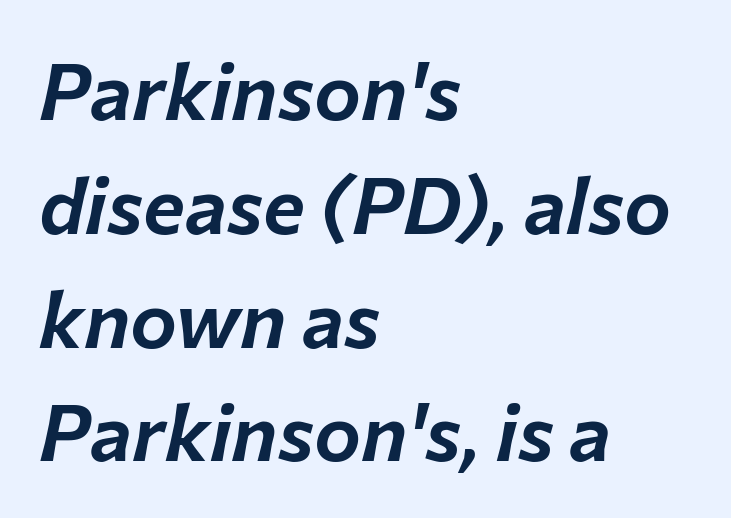
The image shows 79 px text type, italic (leaning right); set left-aligned, normal line spacing (1.44x), normal letter spacing, not underlined; low stroke contrast and a medium x-height.
